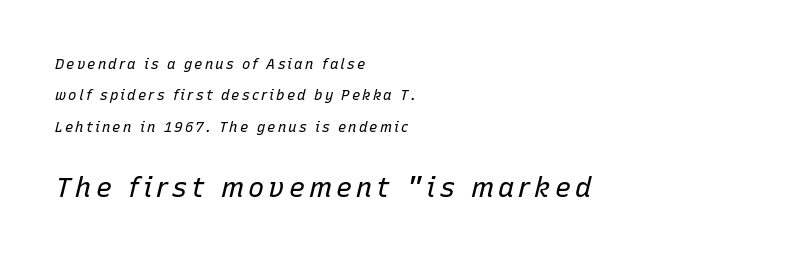
The image shows 27 px text type, italic (leaning right); set left-aligned, loose line spacing (2.24x), not underlined; the second (bottom) block is 1.93x larger.
